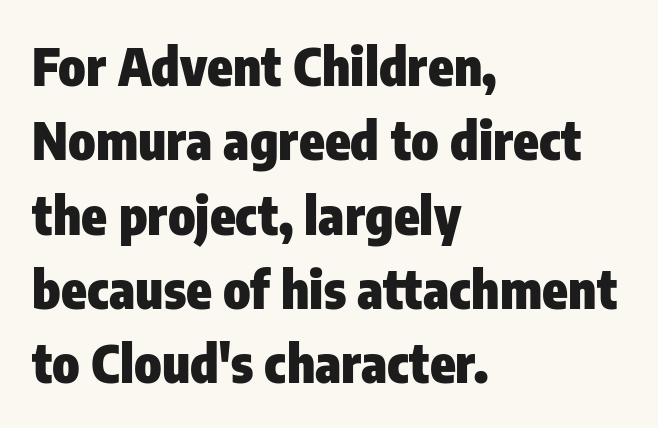
The image shows 52 px heavy, condensed sans-serif type, upright; set left-aligned, normal line spacing (1.43x), normal letter spacing, not underlined; low stroke contrast and a medium x-height.
